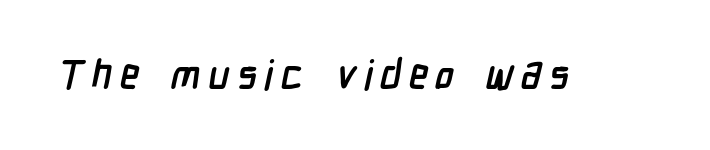
{"serif": "no", "bold": "yes", "weight": "semibold", "width": "condensed", "stroke_contrast": "low", "x_height": "medium", "monospaced": "no", "underline": "no", "glyph_px": 40}
